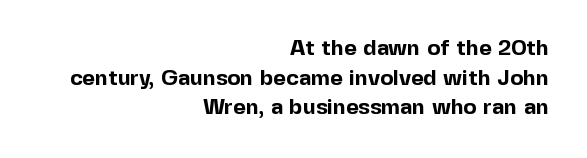
A typesetter would call this leading conventional body-copy spacing. This is heavy type, rendered in bold. Every row of glyphs terminates at an identical x-position on the right. Students, note that the glyphs here touch the page at normal intervals.
